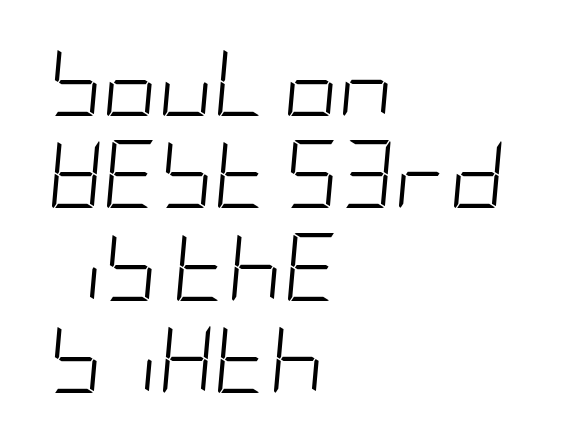
Descender tails drop into unmarked territory. The paragraph shown leans on its left margin. Caption: face not bold, strokes unweighted. The tracking reads as untouched default to a designer's eye.
